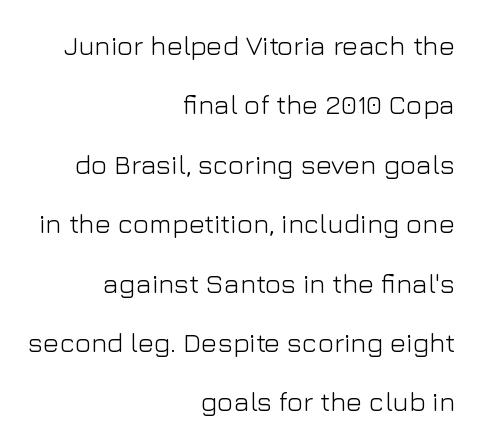
The image shows 27 px text type, upright; set right-aligned, loose line spacing (2.2x), normal letter spacing, not underlined.
